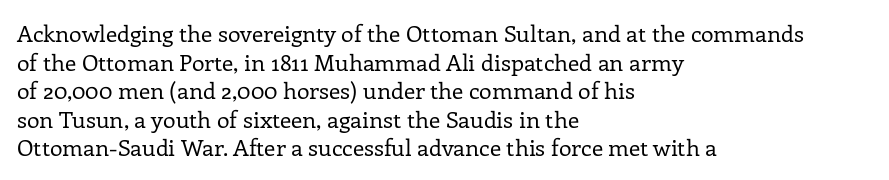
{"italic": "no", "bold": "no", "underline": "no", "align": "left", "line_spacing_ratio": 1.24, "letter_spacing": "normal", "letter_spacing_em": 0.0, "glyph_px": 23}
